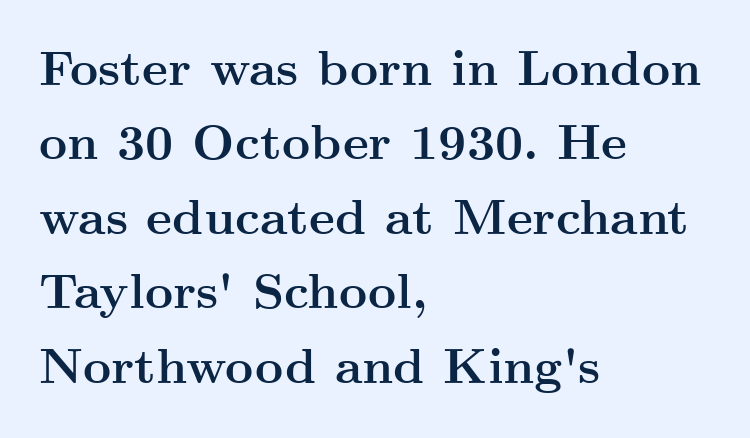
Q: Is the text bold? A: Yes.
Q: Is the text italic (slanted)? A: No, it is upright.
Q: Is the typeface a serif or a sans-serif typeface? A: Serif.
Q: Is the text underlined? A: No.
Q: How is the paragraph aligned? A: Left-aligned.
Q: Is the spacing between letters normal or unusually wide? A: Normal.
Q: Is the spacing between lines tight, normal or loose? A: Normal.
Q: Width (condensed, normal, or wide)? A: Wide.
Q: Stroke contrast? A: Medium.
Q: x-height? A: Small.
Q: Monospaced? A: No.
